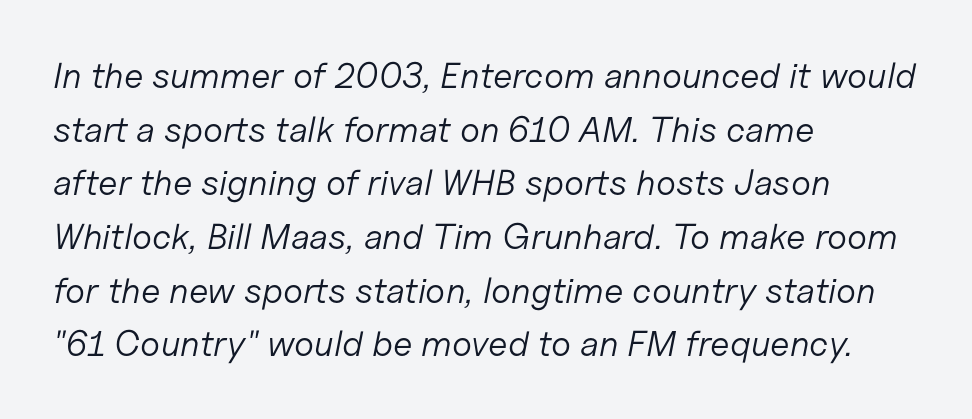
Q: Is the text bold? A: No.
Q: Is the text italic (slanted)? A: Yes, it leans right by about 11 degrees.
Q: Is the text underlined? A: No.
Q: How is the paragraph aligned? A: Left-aligned.
Q: Is the spacing between letters normal or unusually wide? A: Normal.
Q: Is the spacing between lines tight, normal or loose? A: Normal.
Q: Width (condensed, normal, or wide)? A: Normal.
Q: Stroke contrast? A: Low.
Q: x-height? A: Medium.
Q: Monospaced? A: No.
